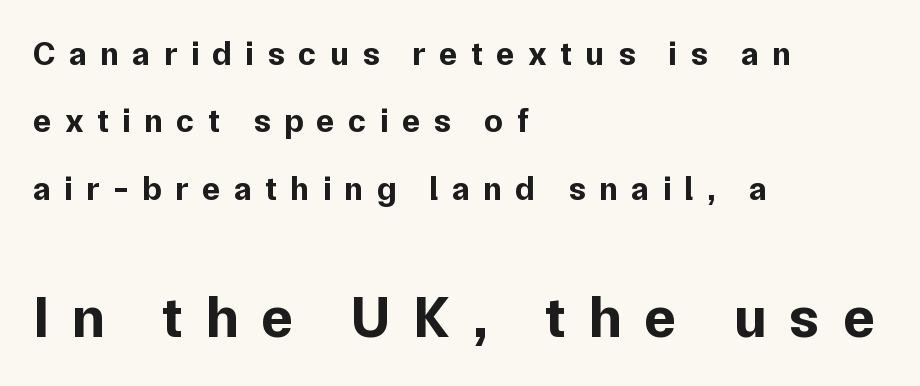
{"serif": "no", "italic": "no", "bold": "yes", "weight": "bold", "width": "normal", "stroke_contrast": "low", "x_height": "medium", "monospaced": "no", "underline": "no", "align": "left", "line_spacing": "loose", "line_spacing_ratio": 1.98, "letter_spacing": "wide", "letter_spacing_em": 0.39, "larger_block": "second", "size_ratio": 1.74, "glyph_px": 59}
